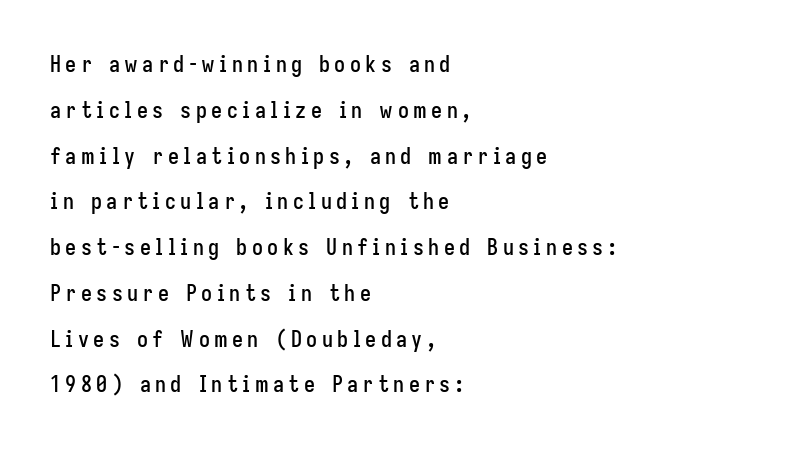
{"italic": "no", "underline": "no", "align": "left", "line_spacing": "loose", "line_spacing_ratio": 2.08, "letter_spacing": "wide", "letter_spacing_em": 0.2, "glyph_px": 22}
